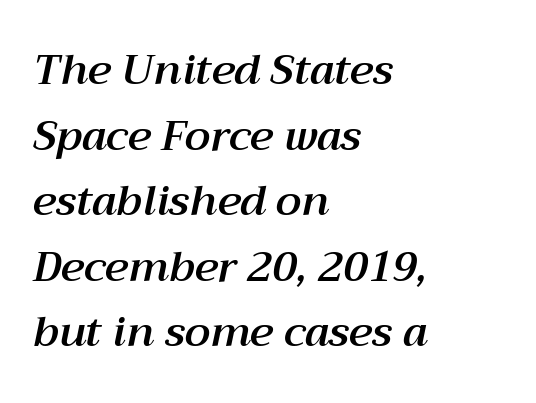
Q: Is the text italic (slanted)? A: Yes, it leans right by about 12 degrees.
Q: Is the text underlined? A: No.
Q: How is the paragraph aligned? A: Left-aligned.
Q: Is the spacing between letters normal or unusually wide? A: Normal.
Q: Is the spacing between lines tight, normal or loose? A: Normal.
Q: Width (condensed, normal, or wide)? A: Normal.
Q: Stroke contrast? A: Medium.
Q: x-height? A: Medium.
Q: Monospaced? A: No.
